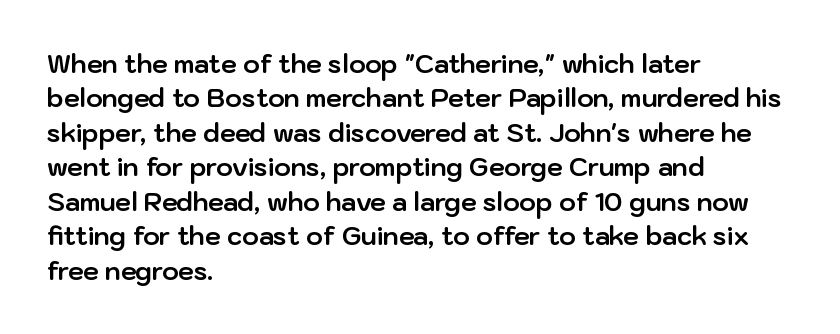
Plain, unruled lines of type. Italic: no, the glyphs are upright roman. The face used here has the dense, thick strokes of a bold. Compared with typical paragraphs, the rows here are spaced about the same. The paragraph has a hard left edge and a soft right edge. Here the glyphs are tracked normally, forming tight word shapes.
